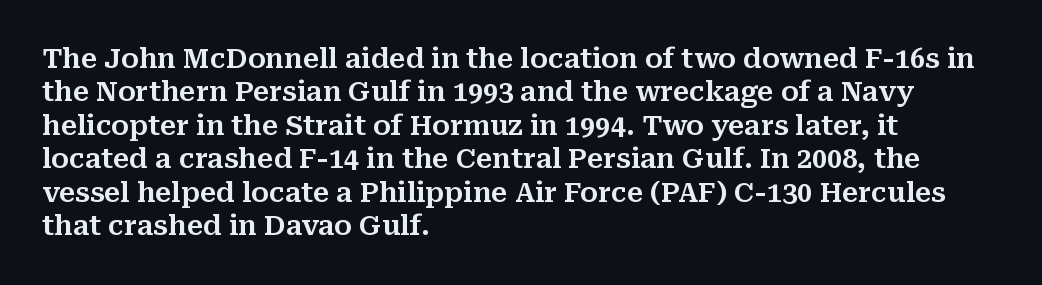
The image shows 27 px text type, upright; set left-aligned, line spacing 1.24x, normal letter spacing, not underlined.
